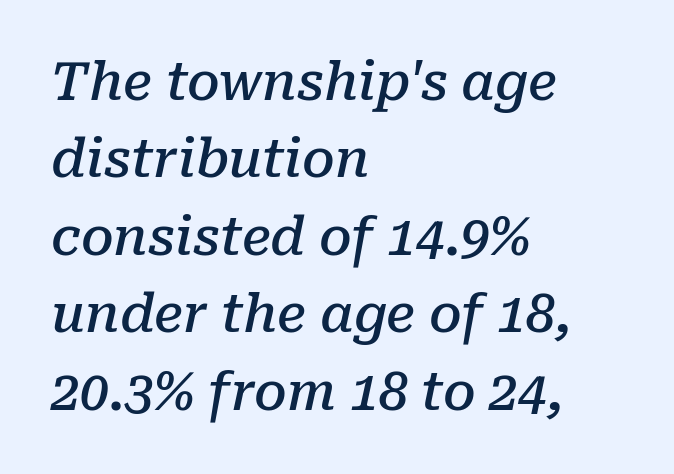
Q: Is the text bold? A: Semi-bold.
Q: Is the text italic (slanted)? A: Yes, it leans right by about 10 degrees.
Q: Is the typeface a serif or a sans-serif typeface? A: Serif.
Q: Is the text underlined? A: No.
Q: How is the paragraph aligned? A: Left-aligned.
Q: Is the spacing between letters normal or unusually wide? A: Normal.
Q: Is the spacing between lines tight, normal or loose? A: Normal.
Q: Width (condensed, normal, or wide)? A: Normal.
Q: Stroke contrast? A: Low.
Q: x-height? A: Medium.
Q: Monospaced? A: No.
